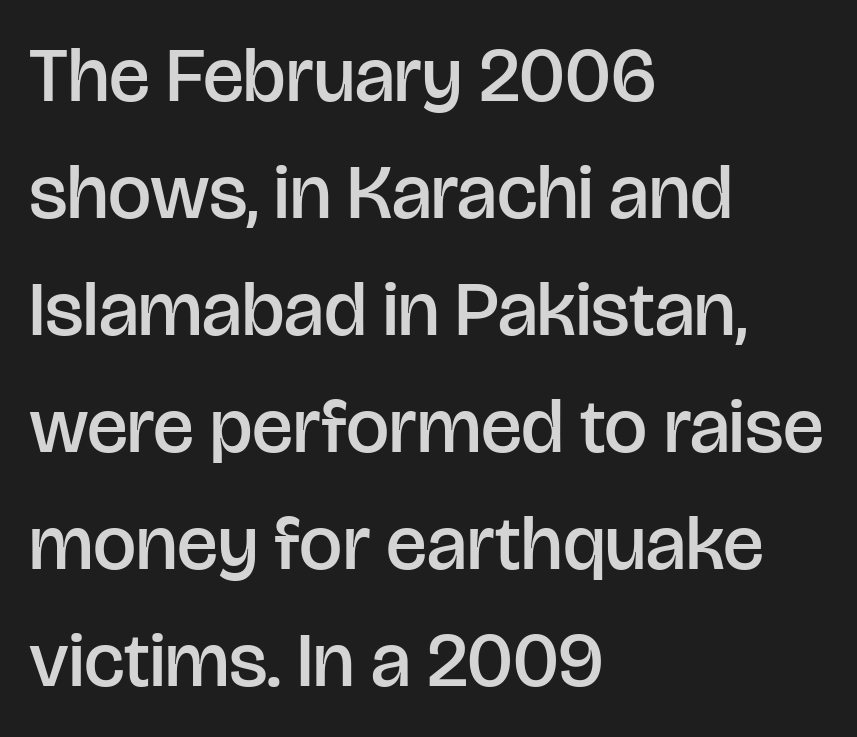
The image shows 77 px semibold sans-serif type, upright; set left-aligned, normal line spacing (1.52x), normal letter spacing, not underlined; low stroke contrast and a large x-height.
